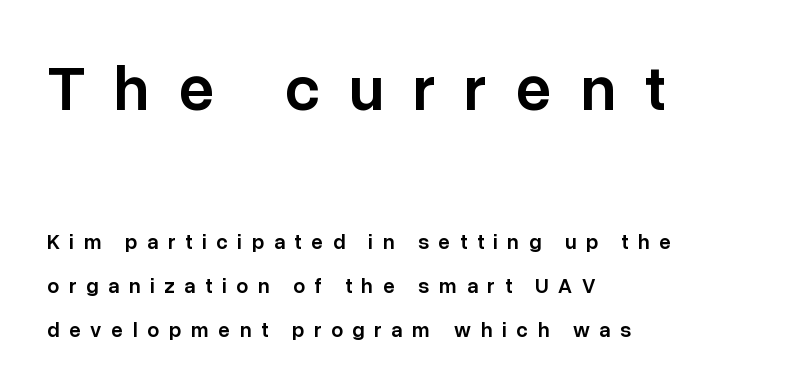
Q: Is the text bold? A: Semi-bold.
Q: Is the text italic (slanted)? A: No, it is upright.
Q: Is the typeface a serif or a sans-serif typeface? A: Sans-serif.
Q: Is the text underlined? A: No.
Q: How is the paragraph aligned? A: Left-aligned.
Q: Is the spacing between letters normal or unusually wide? A: Unusually wide.
Q: Is the spacing between lines tight, normal or loose? A: Loose.
Q: Which block of text is set in a larger size, the first (top) or the second (bottom)? A: The first (top) one.
Q: Width (condensed, normal, or wide)? A: Normal.
Q: Stroke contrast? A: Low.
Q: x-height? A: Medium.
Q: Monospaced? A: No.
